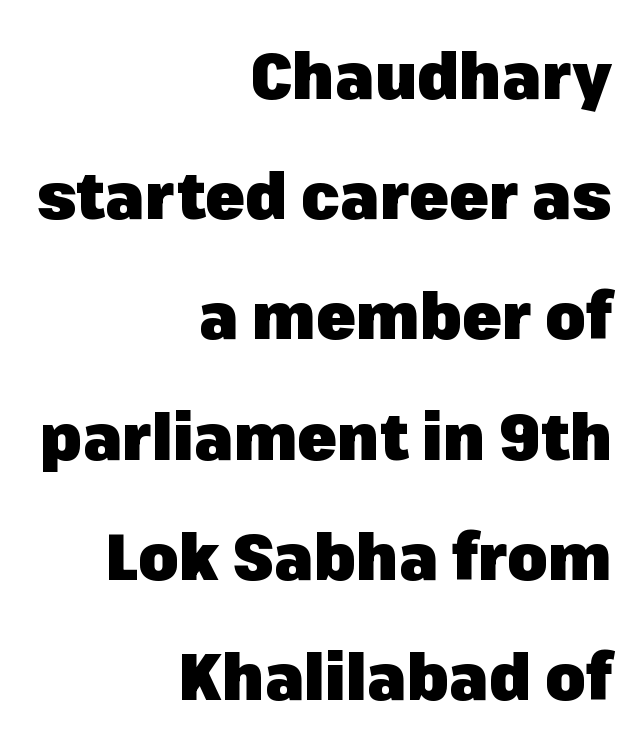
Q: Is the text bold? A: Yes.
Q: Is the text italic (slanted)? A: No, it is upright.
Q: Is the typeface a serif or a sans-serif typeface? A: Sans-serif.
Q: Is the text underlined? A: No.
Q: How is the paragraph aligned? A: Right-aligned.
Q: Is the spacing between letters normal or unusually wide? A: Normal.
Q: Width (condensed, normal, or wide)? A: Normal.
Q: Stroke contrast? A: Low.
Q: x-height? A: Medium.
Q: Monospaced? A: No.
